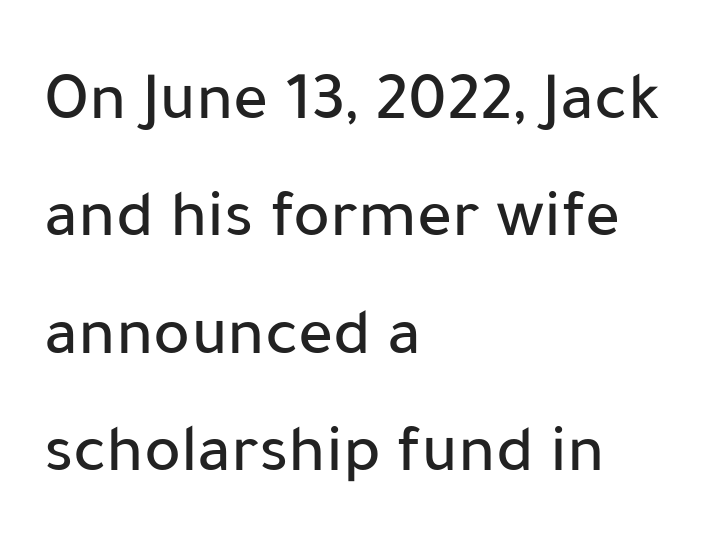
The image shows 69 px sans-serif type, upright; set left-aligned, normal line spacing (1.7x), normal letter spacing, not underlined; low stroke contrast and a medium x-height.
